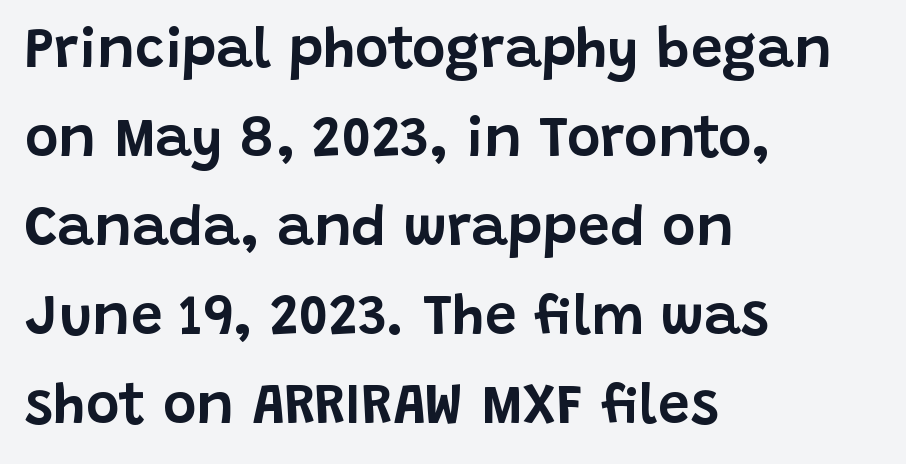
You could call the tracking neutral — neither tight nor loose. Nope, no serifs anywhere on these letters. This block has exactly the height ordinary leading produces. Each line starts at the same left margin while the right side varies. The gap between lines stays unmarked.
